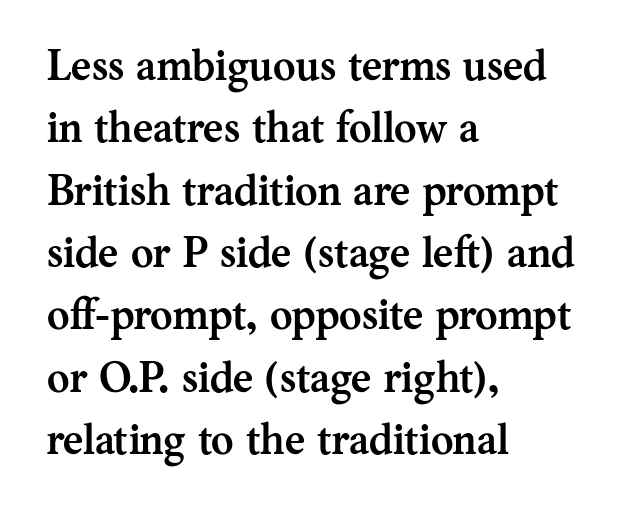
A typesetter would label this face a serif. No italicization has been applied; the sample stays upright. This rendering leaves character spacing at its baseline value. Line starts are locked; line ends wander.
